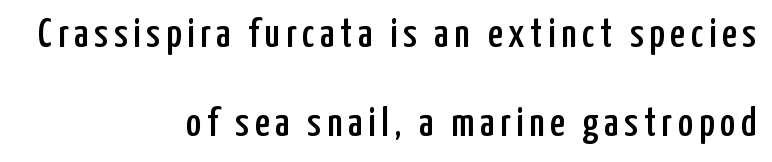
The image shows 41 px condensed sans-serif type, upright; set right-aligned, loose line spacing (2.18x), not underlined; low stroke contrast and a medium x-height.
